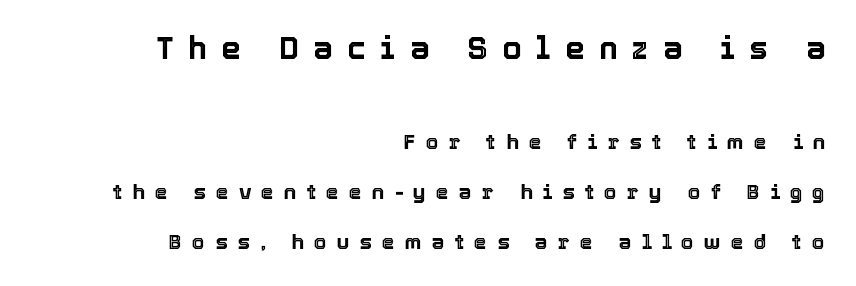
The image shows 31 px text type, upright; set right-aligned, loose line spacing (2.39x), unusually wide letter spacing (+0.47 em), not underlined; the first (top) block is 1.48x larger; a medium x-height.
